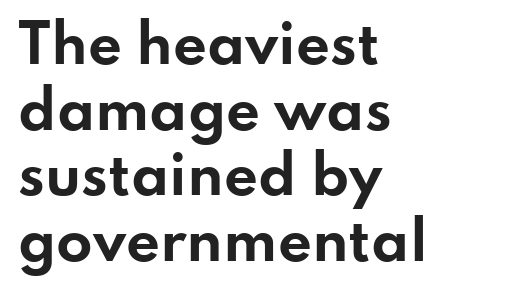
There is no visible air inserted between adjacent glyphs. This is the regular roman posture of the typeface. The space directly below the letters is spotless. A student would call this left alignment; a typographer would say flush left, rag right. Chunky letters — that's bold for sure.
